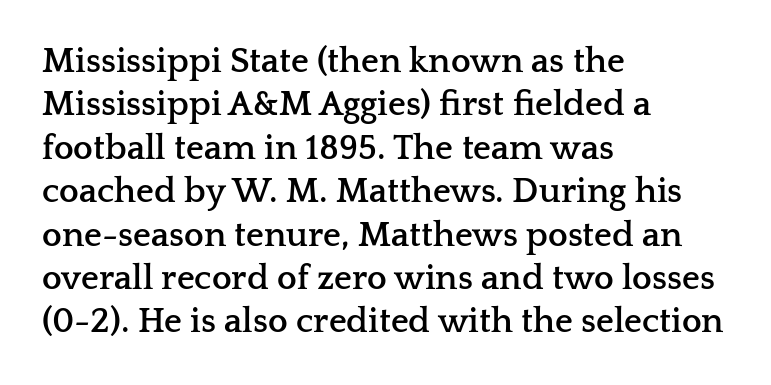
{"serif": "yes", "italic": "no", "bold": "yes", "weight": "semibold", "width": "wide", "stroke_contrast": "low", "x_height": "medium", "monospaced": "no", "underline": "no", "align": "left", "line_spacing_ratio": 1.24, "letter_spacing": "normal", "letter_spacing_em": 0.0, "glyph_px": 35}
